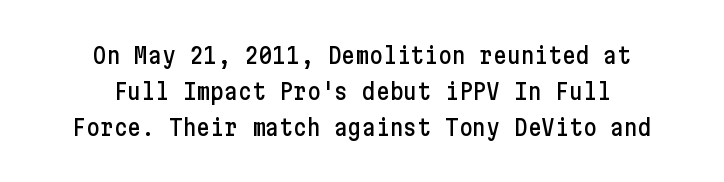
Q: Is the text italic (slanted)? A: No, it is upright.
Q: Is the text underlined? A: No.
Q: How is the paragraph aligned? A: Centered.
Q: Is the spacing between letters normal or unusually wide? A: Normal.
Q: Is the spacing between lines tight, normal or loose? A: Normal.
